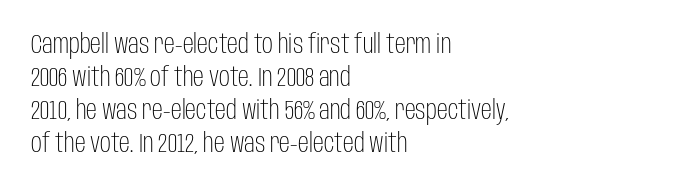
{"italic": "no", "bold": "no", "underline": "no", "align": "left", "line_spacing_ratio": 1.22, "letter_spacing": "normal", "letter_spacing_em": 0.0, "glyph_px": 27}
